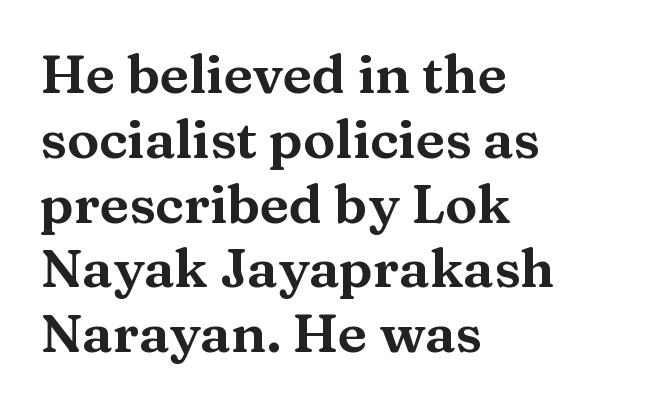
The image shows 54 px wide serif type, upright; set left-aligned, line spacing 1.2x, normal letter spacing, not underlined; medium stroke contrast and a medium x-height.
